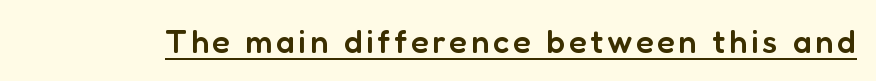
The image shows 33 px semibold sans-serif type, upright; set underlined; low stroke contrast and a medium x-height.
